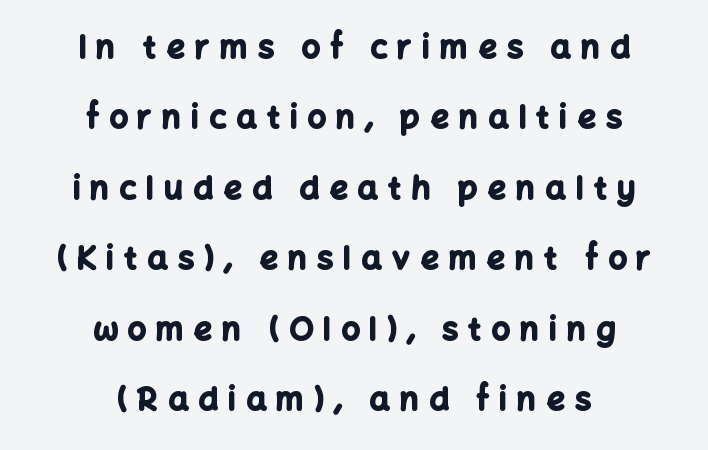
Layout note: lines centered. Spacing between characters has been opened up far beyond the box default. The area under the type is left untouched. Ordinary non-slanted type is in use. The strokes are fattened all the way to bold.
